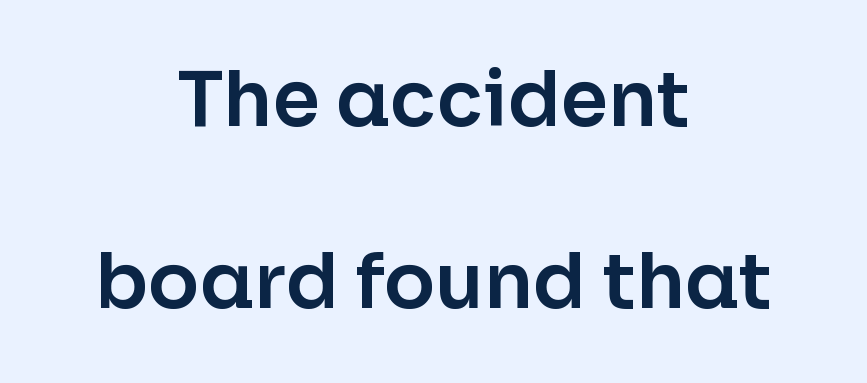
Q: Is the text italic (slanted)? A: No, it is upright.
Q: Is the typeface a serif or a sans-serif typeface? A: Sans-serif.
Q: Is the text underlined? A: No.
Q: How is the paragraph aligned? A: Centered.
Q: Is the spacing between letters normal or unusually wide? A: Normal.
Q: Is the spacing between lines tight, normal or loose? A: Loose.
Q: Width (condensed, normal, or wide)? A: Normal.
Q: Stroke contrast? A: Low.
Q: x-height? A: Medium.
Q: Monospaced? A: No.
